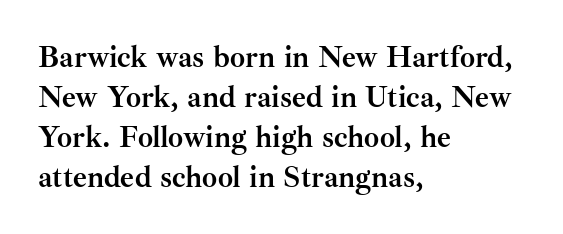
{"serif": "yes", "italic": "no", "bold": "yes", "weight": "semibold", "width": "normal", "stroke_contrast": "medium", "x_height": "small", "monospaced": "no", "underline": "no", "align": "left", "line_spacing": "normal", "line_spacing_ratio": 1.33, "letter_spacing": "normal", "letter_spacing_em": 0.0, "glyph_px": 30}
